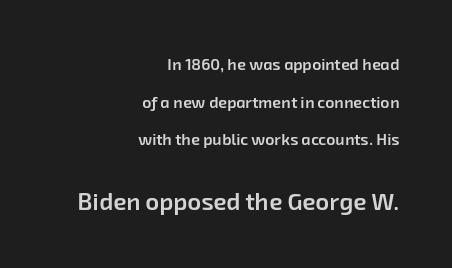
The image shows 24 px text type; set right-aligned, loose line spacing (2.35x), normal letter spacing, not underlined; the second (bottom) block is 1.5x larger.
